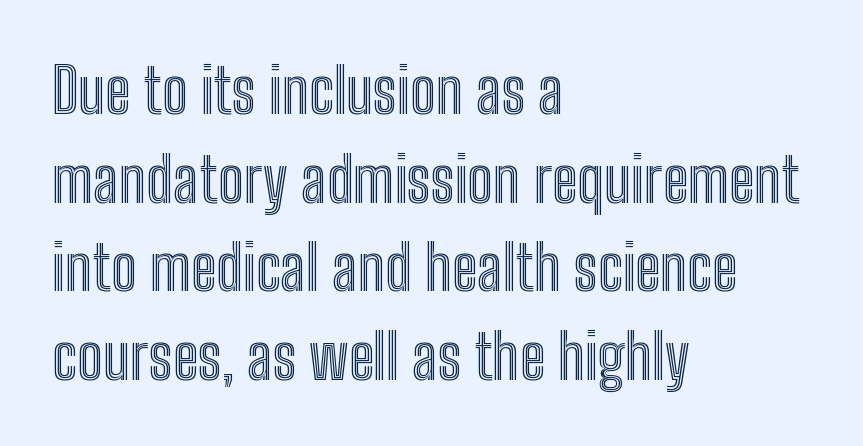
Looks like regular typesetting: each glyph gets only the width it needs. Horizontal bands of white between lines are of average thickness. Each row of text sits above clean, open space. Ascenders rise straight up at ninety degrees.
